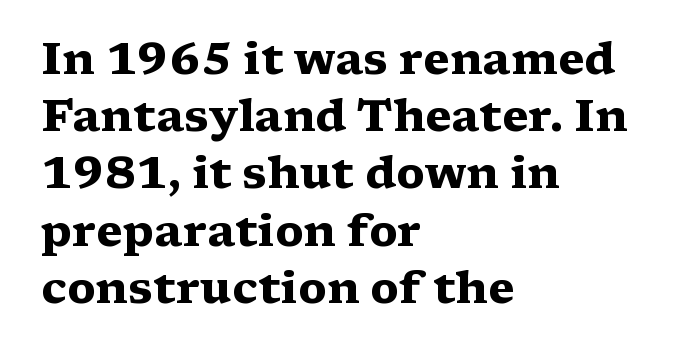
This sample has the flowing, uneven cadence of proportional lettering. The rendering shows small feet on the letterforms — a serif design. This rendering features lettering with no underline. A student would call this left alignment; a typographer would say flush left, rag right.
